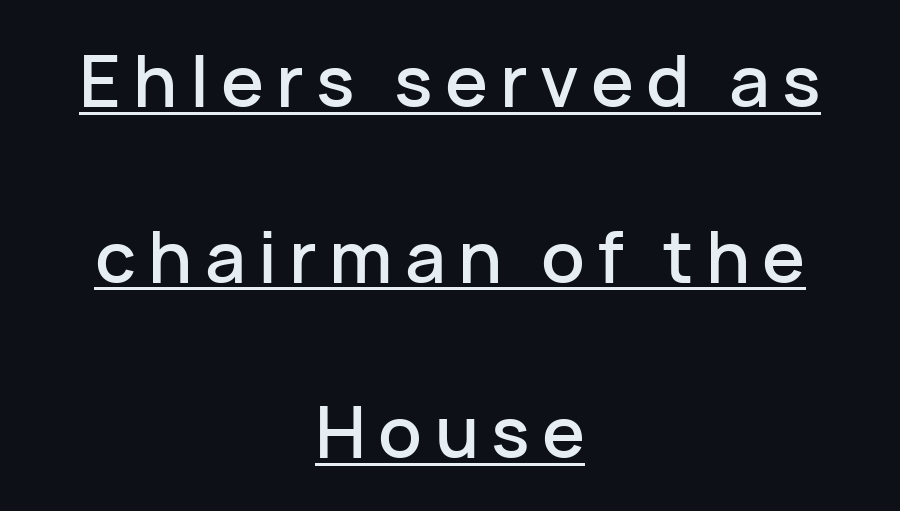
Q: Is the text italic (slanted)? A: No, it is upright.
Q: Is the typeface a serif or a sans-serif typeface? A: Sans-serif.
Q: Is the text underlined? A: Yes.
Q: How is the paragraph aligned? A: Centered.
Q: Is the spacing between lines tight, normal or loose? A: Loose.
Q: Width (condensed, normal, or wide)? A: Normal.
Q: Stroke contrast? A: Low.
Q: x-height? A: Medium.
Q: Monospaced? A: No.
